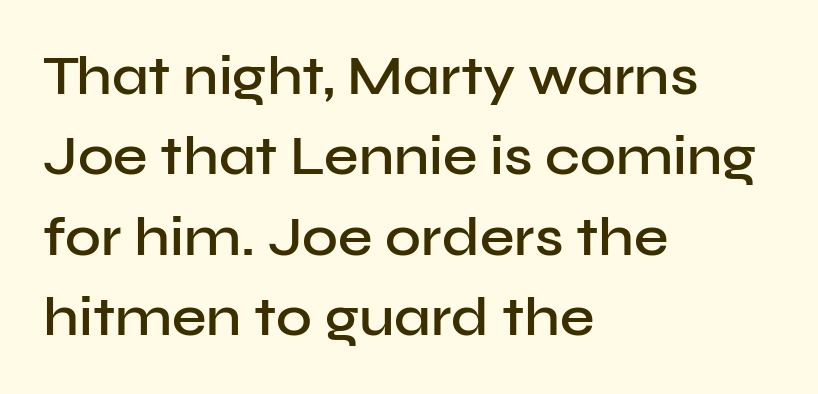
The image shows 55 px semibold sans-serif type, upright; set left-aligned, normal line spacing (1.46x), normal letter spacing, not underlined; low stroke contrast and a medium x-height.
